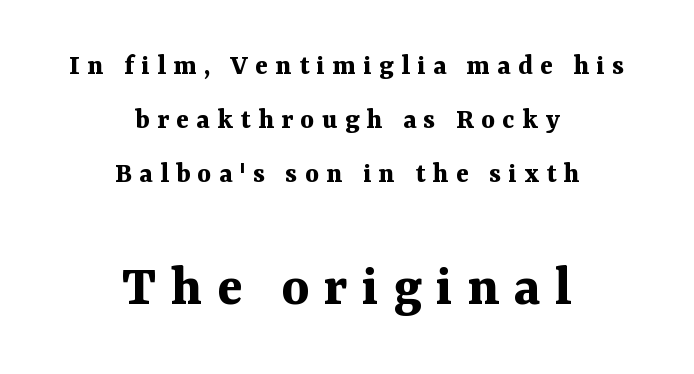
{"serif": "yes", "italic": "no", "bold": "yes", "weight": "bold", "width": "normal", "stroke_contrast": "medium", "x_height": "medium", "monospaced": "no", "underline": "no", "align": "center", "line_spacing_ratio": 1.8, "letter_spacing": "wide", "letter_spacing_em": 0.24, "larger_block": "second", "size_ratio": 1.97, "glyph_px": 59}
